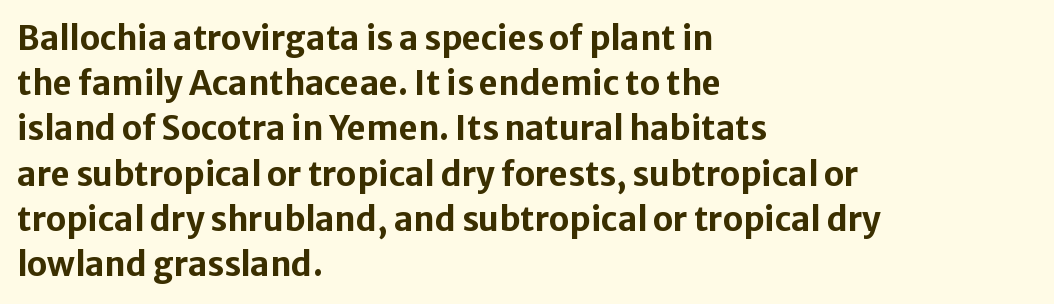
The image shows 33 px bold sans-serif type, upright; set left-aligned, normal line spacing (1.37x), normal letter spacing, not underlined; low stroke contrast and a medium x-height.
